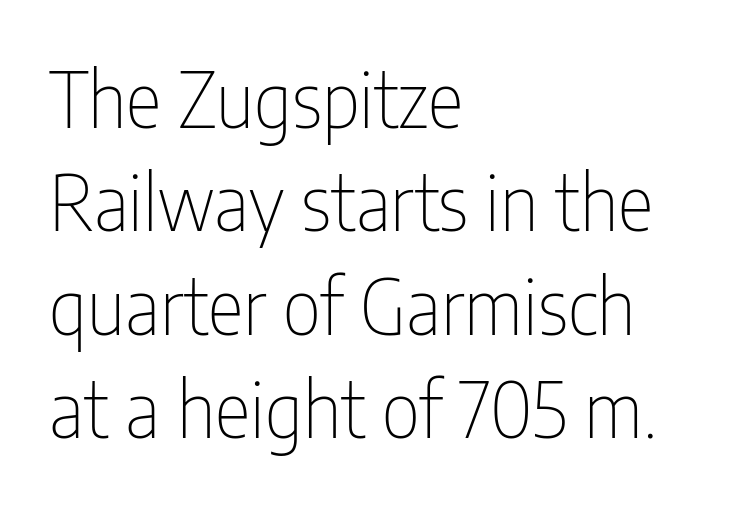
{"serif": "no", "italic": "no", "bold": "no", "weight": "thin", "width": "condensed", "stroke_contrast": "low", "x_height": "medium", "monospaced": "no", "underline": "no", "align": "left", "line_spacing": "normal", "line_spacing_ratio": 1.36, "letter_spacing": "normal", "letter_spacing_em": 0.0, "glyph_px": 76}
